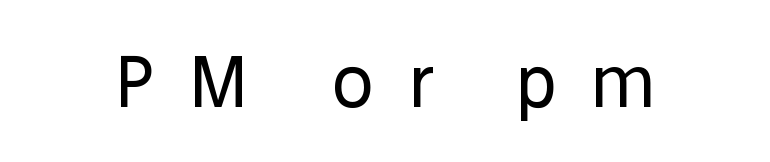
{"serif": "no", "italic": "no", "bold": "no", "weight": "regular", "width": "normal", "stroke_contrast": "low", "x_height": "medium", "monospaced": "no", "underline": "no", "letter_spacing": "wide", "letter_spacing_em": 0.46, "glyph_px": 70}
